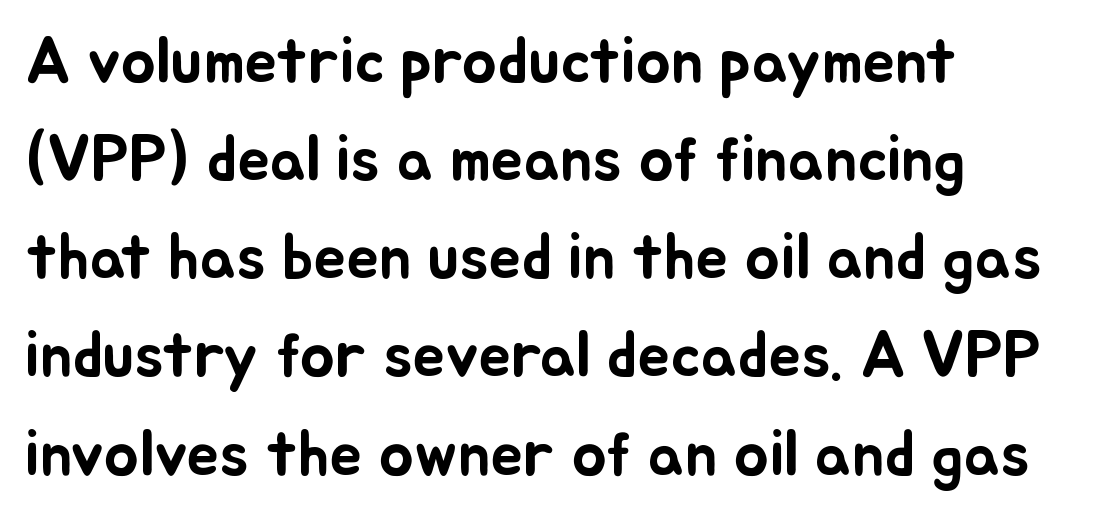
The image shows 65 px text type, upright; set left-aligned, normal line spacing (1.51x), normal letter spacing, not underlined; low stroke contrast and a small x-height.
